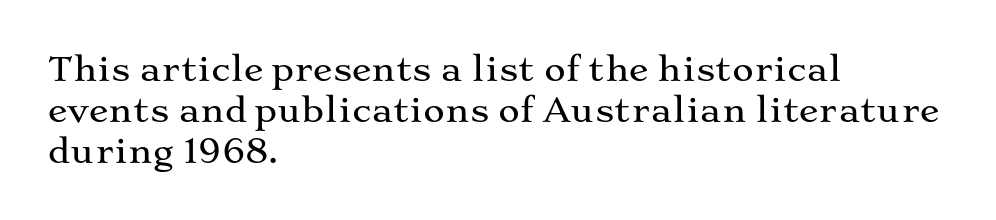
The image shows 33 px wide serif type, upright; set left-aligned, line spacing 1.24x, normal letter spacing, not underlined; medium stroke contrast and a medium x-height.
